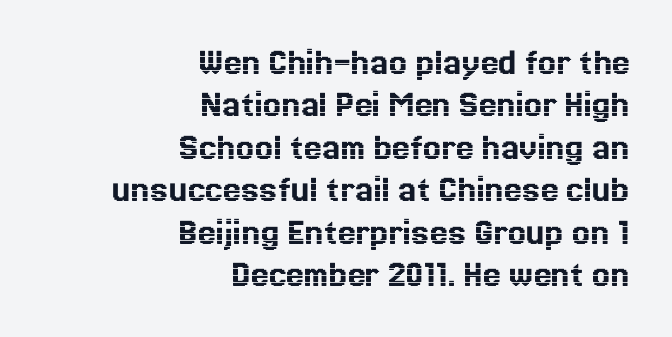
Q: Is the text italic (slanted)? A: No, it is upright.
Q: Is the text underlined? A: No.
Q: How is the paragraph aligned? A: Right-aligned.
Q: Is the spacing between letters normal or unusually wide? A: Normal.
Q: Is the spacing between lines tight, normal or loose? A: Tight.
Q: Width (condensed, normal, or wide)? A: Normal.
Q: x-height? A: Medium.
Q: Monospaced? A: No.
